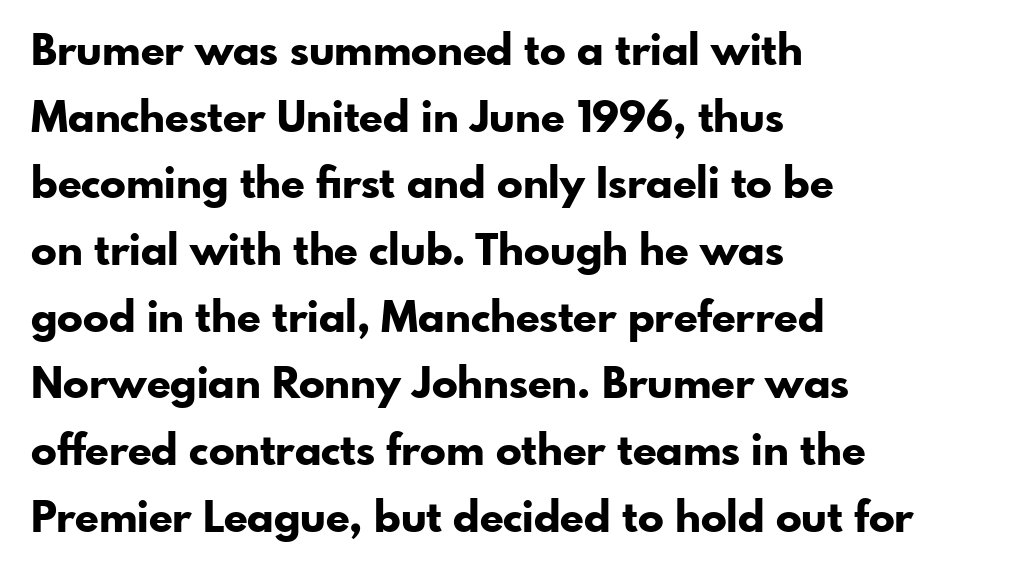
{"serif": "no", "italic": "no", "bold": "yes", "weight": "bold", "width": "normal", "stroke_contrast": "low", "x_height": "small", "monospaced": "no", "underline": "no", "align": "left", "line_spacing": "normal", "line_spacing_ratio": 1.55, "letter_spacing": "normal", "letter_spacing_em": 0.0, "glyph_px": 43}
